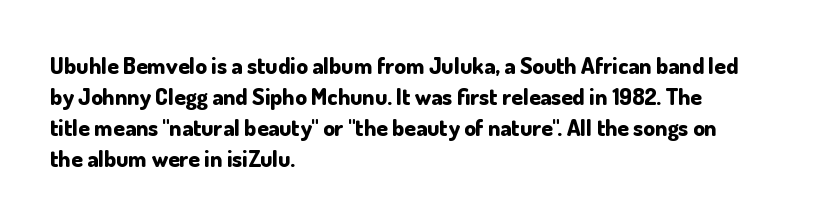
{"italic": "no", "bold": "yes", "underline": "no", "align": "left", "line_spacing": "normal", "line_spacing_ratio": 1.35, "letter_spacing": "normal", "letter_spacing_em": 0.0, "glyph_px": 23}
